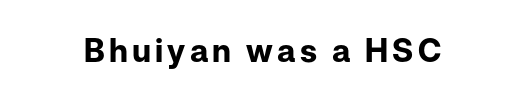
Q: Is the text bold? A: Yes.
Q: Is the text italic (slanted)? A: No, it is upright.
Q: Is the typeface a serif or a sans-serif typeface? A: Sans-serif.
Q: Is the text underlined? A: No.
Q: Width (condensed, normal, or wide)? A: Normal.
Q: Stroke contrast? A: Low.
Q: x-height? A: Medium.
Q: Monospaced? A: No.
